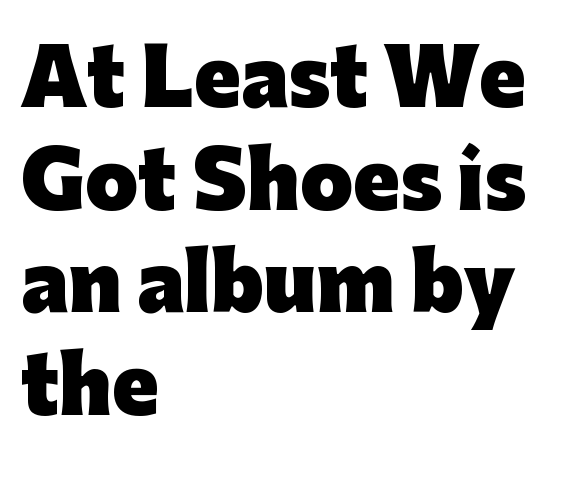
The designer left line spacing at the default. Descender tails drop into unmarked territory. The letters advance in unequal steps, a hallmark of proportional type. The designer went with a sans here, leaving each stem footless.
